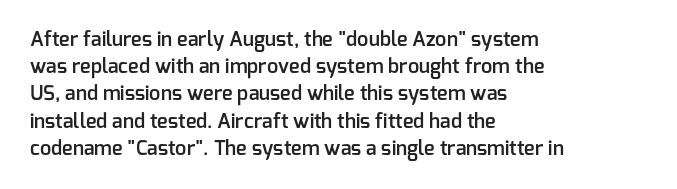
{"italic": "no", "bold": "semi", "underline": "no", "align": "left", "line_spacing": "normal", "line_spacing_ratio": 1.36, "letter_spacing": "normal", "letter_spacing_em": 0.0, "glyph_px": 20}
